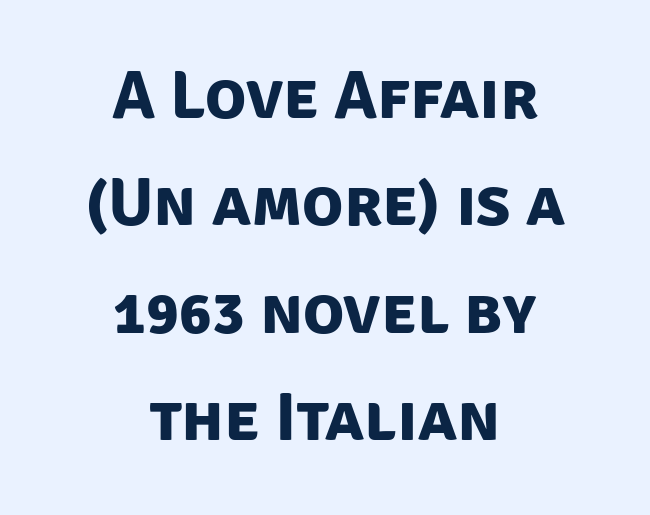
The image shows 68 px bold sans-serif type; set centered, normal line spacing (1.58x), normal letter spacing, not underlined; low stroke contrast and a large x-height.
